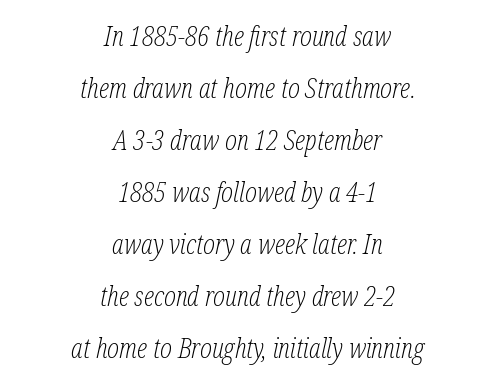
Q: Is the text bold? A: No.
Q: Is the text italic (slanted)? A: Yes, it leans right by about 12 degrees.
Q: Is the typeface a serif or a sans-serif typeface? A: Serif.
Q: Is the text underlined? A: No.
Q: How is the paragraph aligned? A: Centered.
Q: Is the spacing between letters normal or unusually wide? A: Normal.
Q: Width (condensed, normal, or wide)? A: Condensed.
Q: Stroke contrast? A: Low.
Q: x-height? A: Medium.
Q: Monospaced? A: No.
